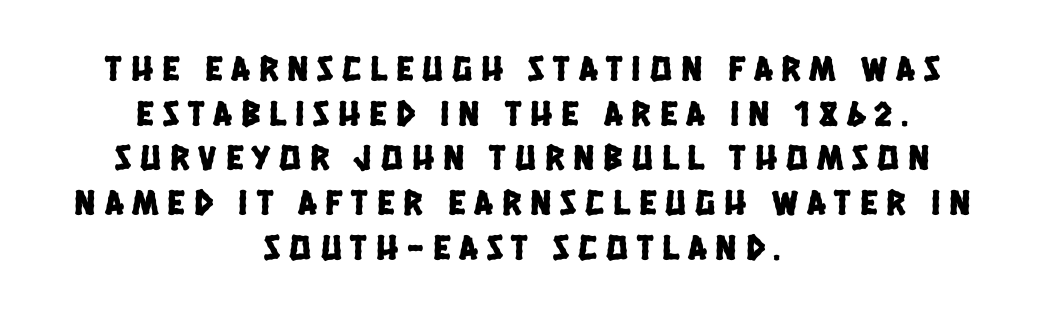
Observe the absence of serifs on each vertical stroke in this sample. Character widths vary here, with narrow letters taking less room than wide ones. The glyphs are unaccompanied by any horizontal stroke below them. Does extra space separate the letters? Yes, quite a lot of it. Horizontal alignment here is central, giving a formal, balanced look.
